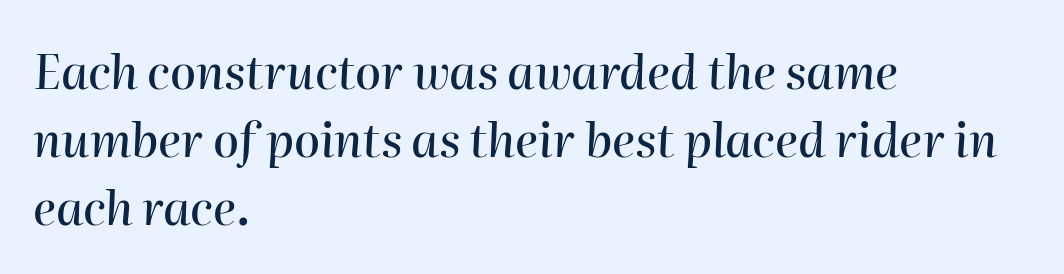
The image shows 47 px text type, italic (leaning right); set left-aligned, normal line spacing (1.45x), normal letter spacing, not underlined; high stroke contrast and a medium x-height.
